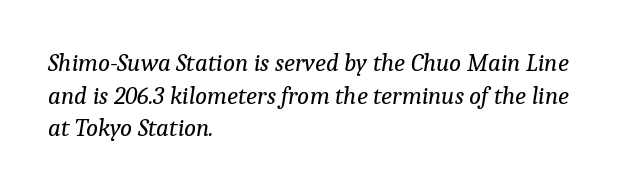
The image shows 25 px text type, italic (leaning right); set left-aligned, normal line spacing (1.31x), normal letter spacing, not underlined.
